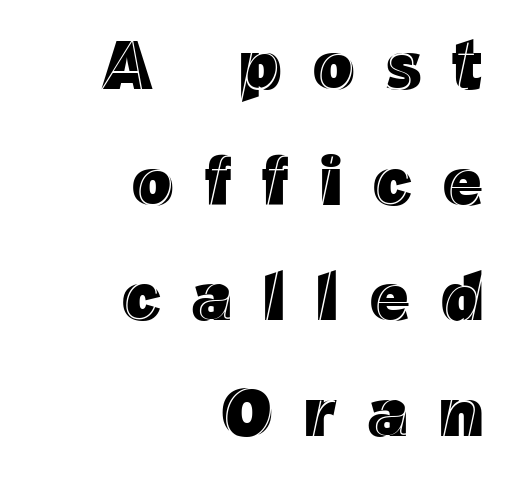
The image shows 68 px text type, upright; set right-aligned, normal line spacing (1.7x), unusually wide letter spacing (+0.46 em), not underlined; a medium x-height.
